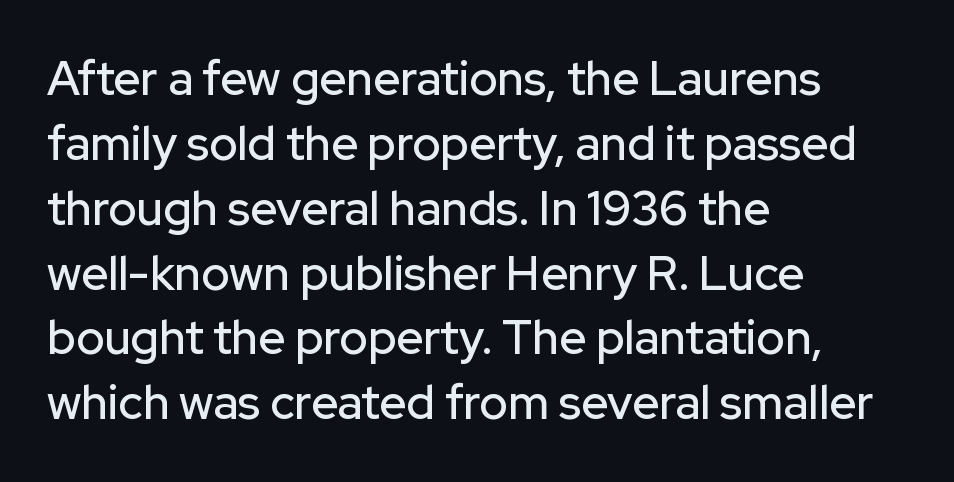
{"serif": "no", "italic": "no", "width": "normal", "stroke_contrast": "low", "x_height": "medium", "monospaced": "no", "underline": "no", "align": "left", "line_spacing": "normal", "line_spacing_ratio": 1.38, "letter_spacing": "normal", "letter_spacing_em": 0.0, "glyph_px": 47}
